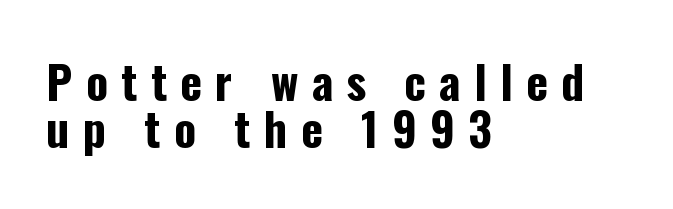
{"serif": "no", "italic": "no", "bold": "yes", "weight": "bold", "width": "condensed", "stroke_contrast": "low", "x_height": "medium", "monospaced": "no", "underline": "no", "align": "left", "line_spacing": "tight", "line_spacing_ratio": 1.03, "letter_spacing": "wide", "letter_spacing_em": 0.29, "glyph_px": 46}
